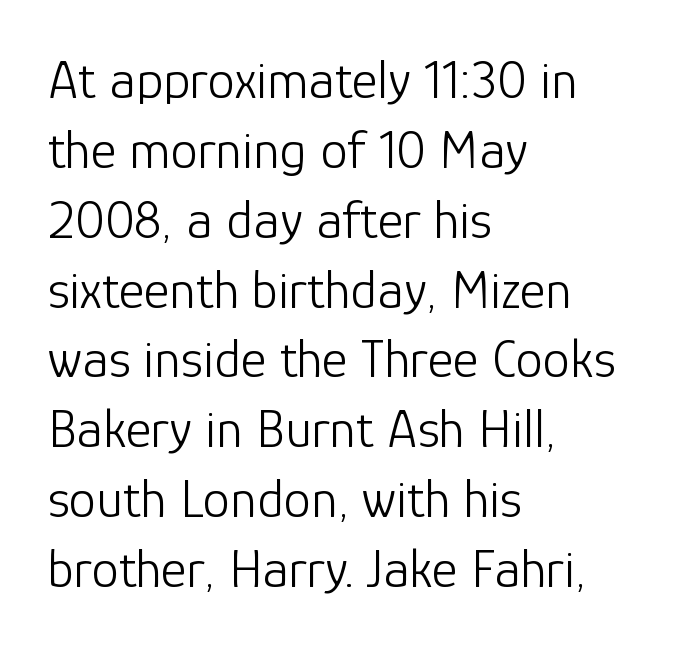
Q: Is the text bold? A: No.
Q: Is the text italic (slanted)? A: No, it is upright.
Q: Is the typeface a serif or a sans-serif typeface? A: Sans-serif.
Q: Is the text underlined? A: No.
Q: How is the paragraph aligned? A: Left-aligned.
Q: Is the spacing between letters normal or unusually wide? A: Normal.
Q: Is the spacing between lines tight, normal or loose? A: Normal.
Q: Width (condensed, normal, or wide)? A: Normal.
Q: Stroke contrast? A: Low.
Q: x-height? A: Medium.
Q: Monospaced? A: No.
